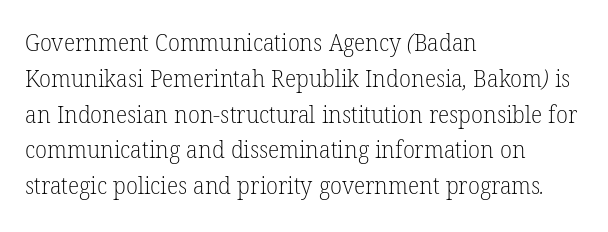
{"bold": "no", "underline": "no", "align": "left", "line_spacing": "normal", "line_spacing_ratio": 1.49, "letter_spacing": "normal", "letter_spacing_em": 0.0, "glyph_px": 24}
